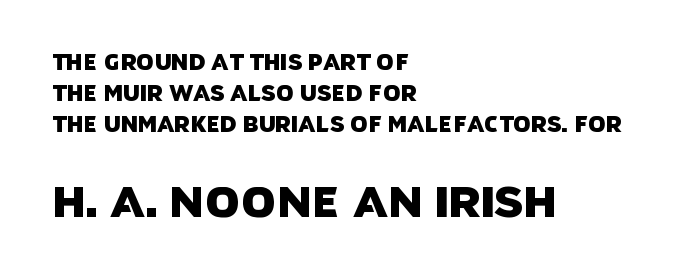
{"serif": "no", "width": "normal", "stroke_contrast": "low", "x_height": "large", "monospaced": "no", "underline": "no", "align": "left", "line_spacing": "normal", "line_spacing_ratio": 1.42, "letter_spacing": "normal", "letter_spacing_em": 0.0, "larger_block": "second", "size_ratio": 2.0, "glyph_px": 44}
